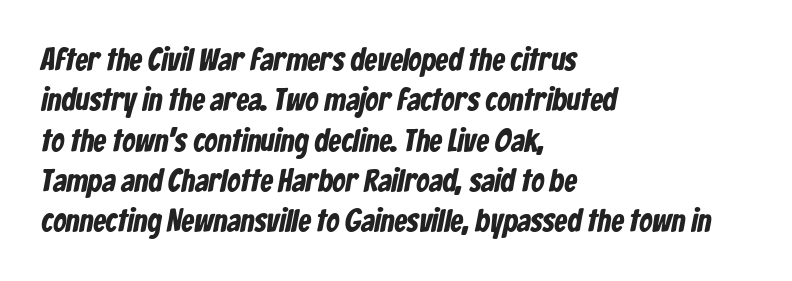
The image shows 32 px condensed sans-serif type; set left-aligned, normal line spacing (1.26x), normal letter spacing, not underlined; low stroke contrast and a medium x-height.
